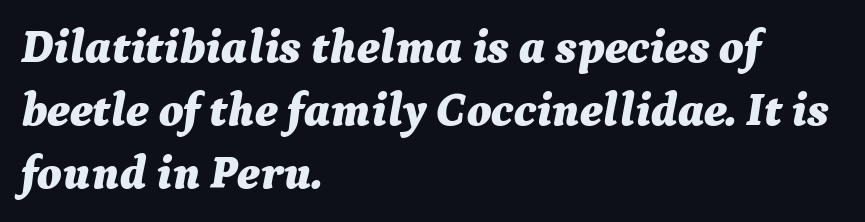
The image shows 47 px bold type, italic (leaning right); set left-aligned, normal line spacing (1.34x), normal letter spacing, not underlined; medium stroke contrast and a medium x-height.
